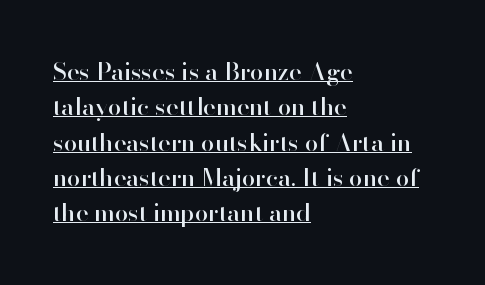
The image shows 24 px text type, upright; set left-aligned, normal line spacing (1.47x), normal letter spacing, underlined.
